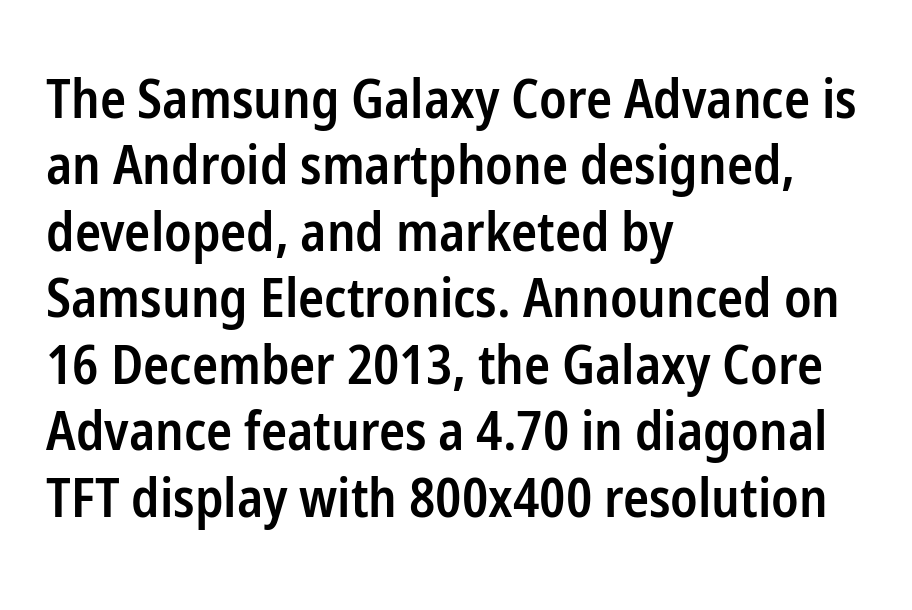
The image shows 54 px semibold, condensed sans-serif type, upright; set left-aligned, line spacing 1.23x, normal letter spacing, not underlined; low stroke contrast and a medium x-height.
